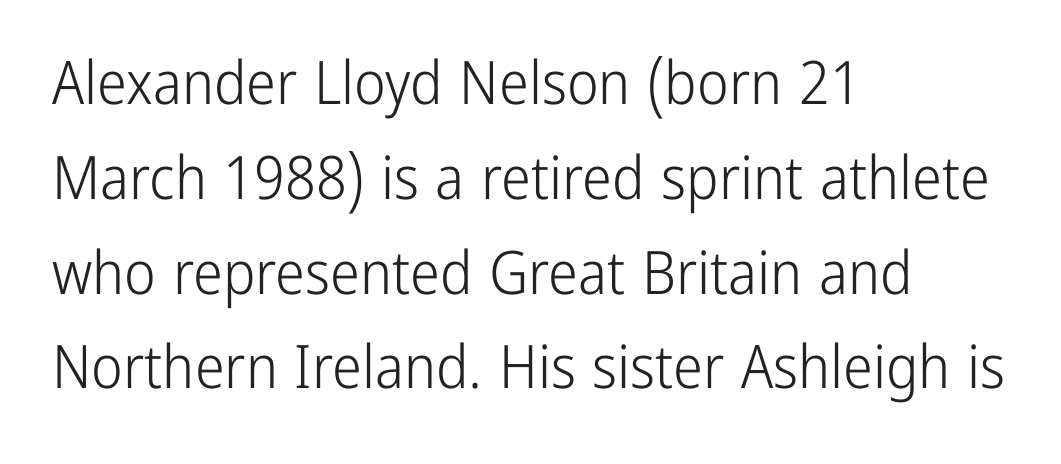
{"serif": "no", "italic": "no", "bold": "no", "weight": "light", "width": "condensed", "stroke_contrast": "low", "x_height": "medium", "monospaced": "no", "underline": "no", "align": "left", "line_spacing": "normal", "line_spacing_ratio": 1.58, "letter_spacing": "normal", "letter_spacing_em": 0.0, "glyph_px": 60}
